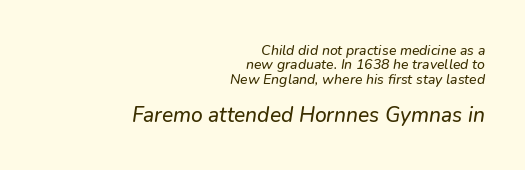
Q: Is the text italic (slanted)? A: Yes, it leans right by about 9 degrees.
Q: Is the text underlined? A: No.
Q: How is the paragraph aligned? A: Right-aligned.
Q: Is the spacing between letters normal or unusually wide? A: Normal.
Q: Is the spacing between lines tight, normal or loose? A: Tight.
Q: Which block of text is set in a larger size, the first (top) or the second (bottom)? A: The second (bottom) one.
